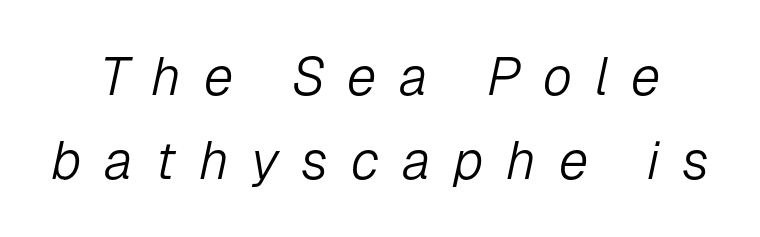
The image shows 53 px light type, italic (leaning right); set normal line spacing (1.59x), unusually wide letter spacing (+0.43 em), not underlined; low stroke contrast and a medium x-height.
